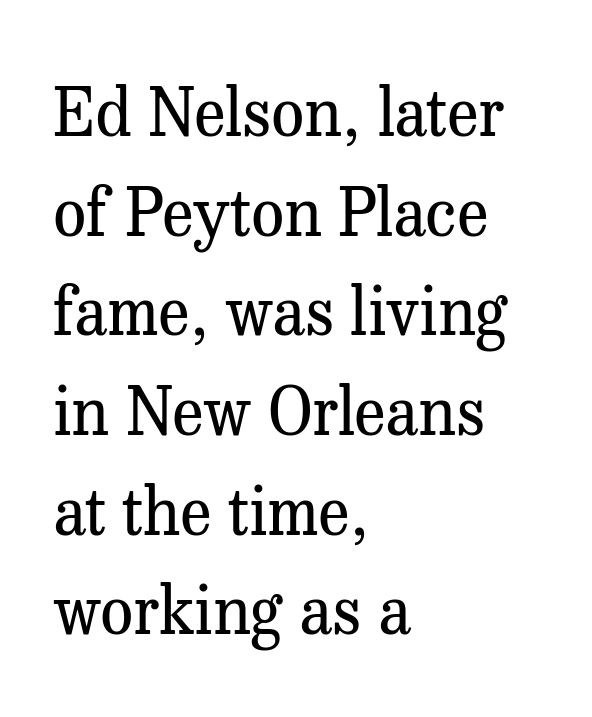
{"serif": "yes", "italic": "no", "bold": "no", "weight": "regular", "width": "normal", "stroke_contrast": "medium", "x_height": "medium", "monospaced": "no", "underline": "no", "align": "left", "line_spacing": "normal", "line_spacing_ratio": 1.51, "letter_spacing": "normal", "letter_spacing_em": 0.0, "glyph_px": 66}
